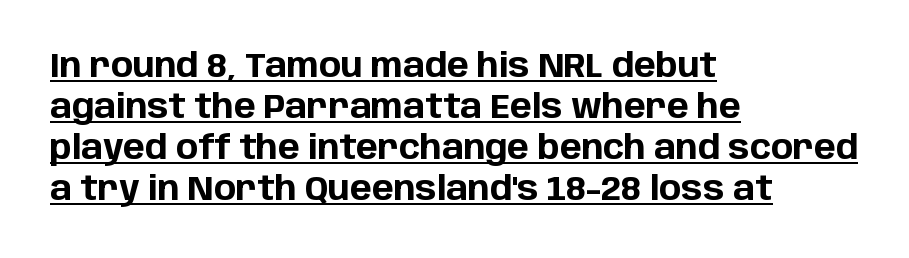
The sample's only ornament is a line tracing under the words. Upright lettering throughout. The passage shown is typed in a proportional face where columns would drift. The rendering shows plain stroke endings on the letterforms — a sans-serif design.
